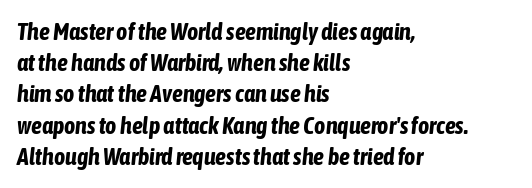
The image shows 24 px bold type, italic (leaning right); set left-aligned, normal line spacing (1.3x), normal letter spacing, not underlined.
